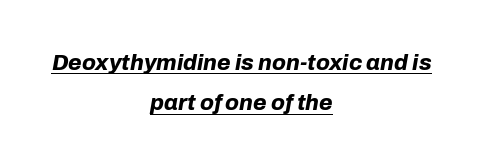
{"italic": "yes", "lean": "right", "slant_degrees": 10, "bold": "yes", "underline": "yes", "align": "center", "line_spacing_ratio": 1.84, "letter_spacing": "normal", "letter_spacing_em": 0.0, "glyph_px": 22}
